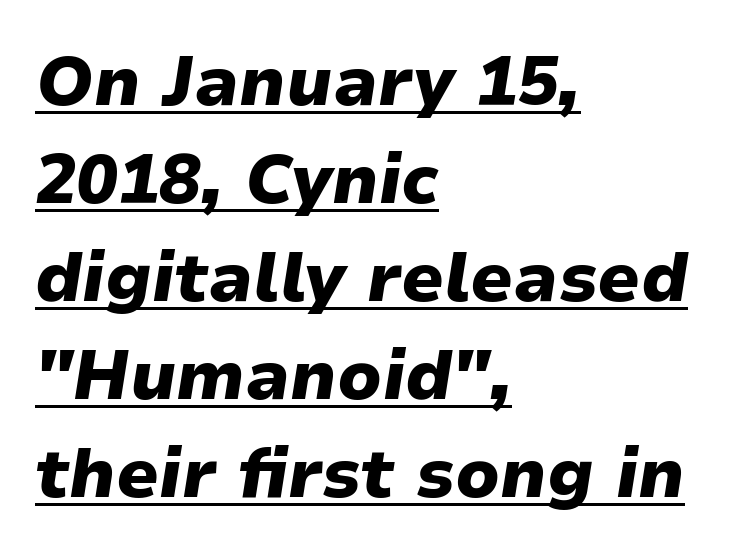
{"italic": "yes", "lean": "right", "slant_degrees": 9, "bold": "yes", "weight": "heavy", "width": "normal", "stroke_contrast": "low", "x_height": "medium", "monospaced": "no", "underline": "yes", "align": "left", "line_spacing": "normal", "line_spacing_ratio": 1.42, "letter_spacing": "normal", "letter_spacing_em": 0.0, "glyph_px": 69}
